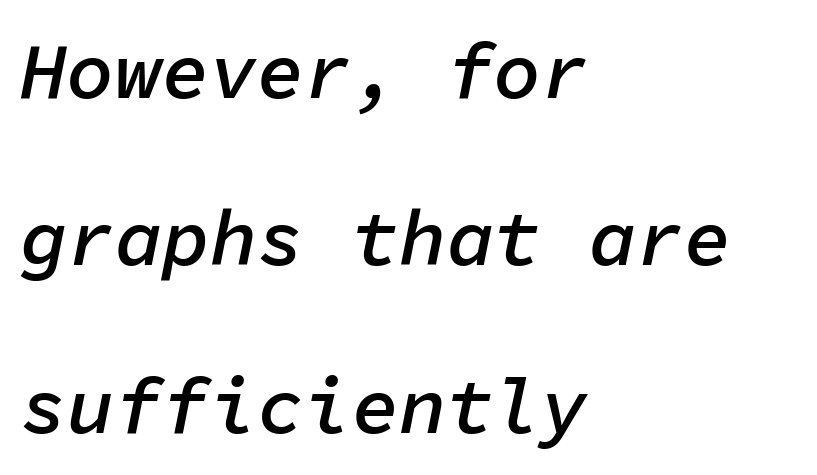
Q: Is the text bold? A: Semi-bold.
Q: Is the text italic (slanted)? A: Yes, it leans right by about 11 degrees.
Q: Is the text underlined? A: No.
Q: How is the paragraph aligned? A: Left-aligned.
Q: Is the spacing between letters normal or unusually wide? A: Normal.
Q: Is the spacing between lines tight, normal or loose? A: Loose.
Q: Width (condensed, normal, or wide)? A: Normal.
Q: Stroke contrast? A: Low.
Q: x-height? A: Medium.
Q: Monospaced? A: Yes.
